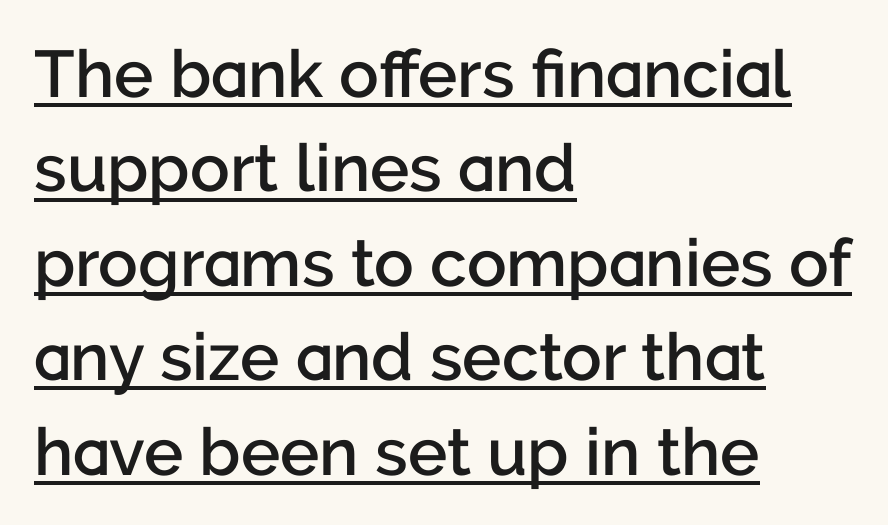
The lines in this sample share a left origin and differ only in where they stop. A typesetter would label this face a sans. Vertically, the passage feels balanced, rows spaced as you'd expect. Designer's note — italics off, roman on. Typographic density is moderately raised because the face is semibold.
